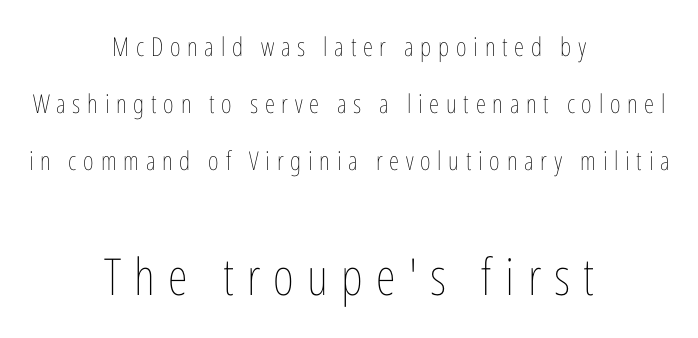
Visually the block forms a symmetrical silhouette, jagged on both flanks. Stems here are at most as thick as an everyday book face. The foot of each line stays bare and open. Here the designer chose a conventional face with non-uniform glyph widths. These lines were composed using upright roman letters. The vertical gap from one line to the next is large.
